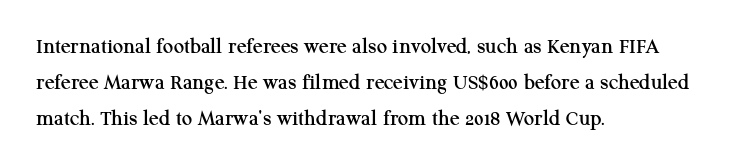
{"italic": "no", "underline": "no", "align": "left", "line_spacing": "normal", "line_spacing_ratio": 1.57, "letter_spacing": "normal", "letter_spacing_em": 0.0, "glyph_px": 23}
